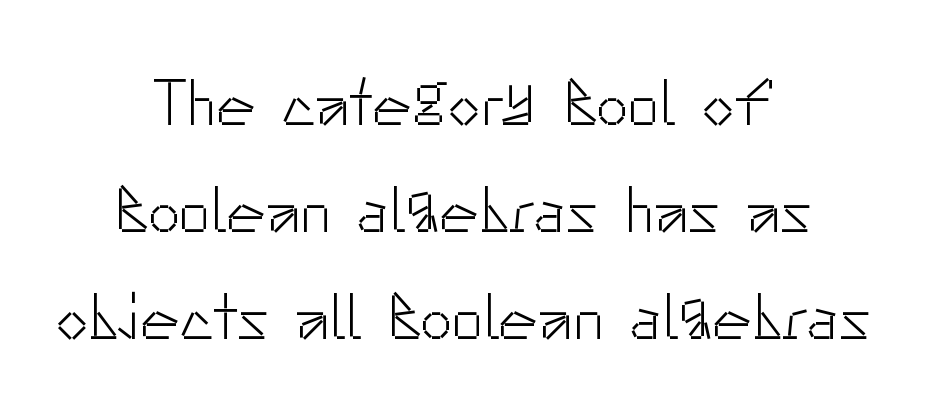
The image shows 66 px light sans-serif type, upright; set centered, normal line spacing (1.62x), normal letter spacing, not underlined; low stroke contrast and a small x-height.
